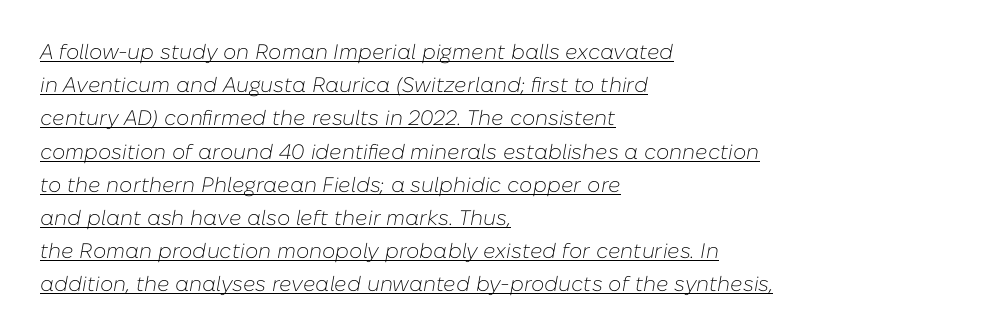
{"italic": "yes", "lean": "right", "slant_degrees": 10, "bold": "no", "underline": "yes", "align": "left", "line_spacing": "normal", "line_spacing_ratio": 1.58, "letter_spacing": "normal", "letter_spacing_em": 0.0, "glyph_px": 21}
